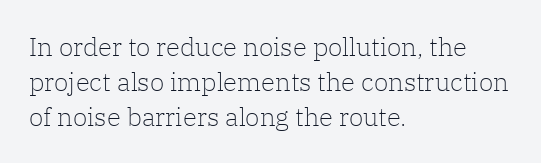
Q: Is the text bold? A: No.
Q: Is the text italic (slanted)? A: No, it is upright.
Q: Is the text underlined? A: No.
Q: How is the paragraph aligned? A: Left-aligned.
Q: Is the spacing between letters normal or unusually wide? A: Normal.
Q: Is the spacing between lines tight, normal or loose? A: Normal.
